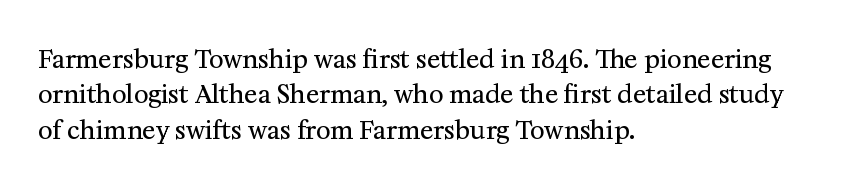
Plain, unruled lines of type. Is the type heavy? It reads as light-to-regular instead. Interline gaps are of average width in this sample. In terms of posture, this sample is upright. These lines are set flush left with a ragged right edge. Nothing unusual about the tracking: characters are spaced as the font intends.
